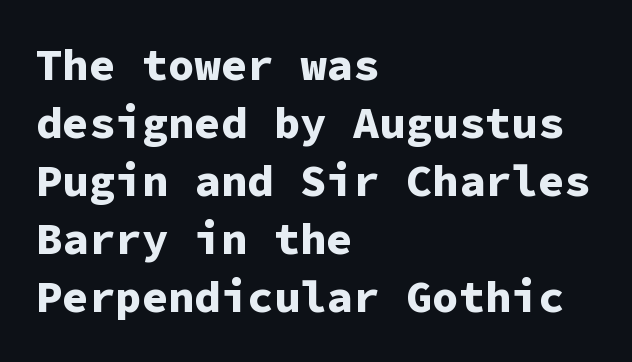
The image shows 44 px bold sans-serif type, upright, monospaced; set left-aligned, normal line spacing (1.32x), normal letter spacing, not underlined; low stroke contrast and a medium x-height.
